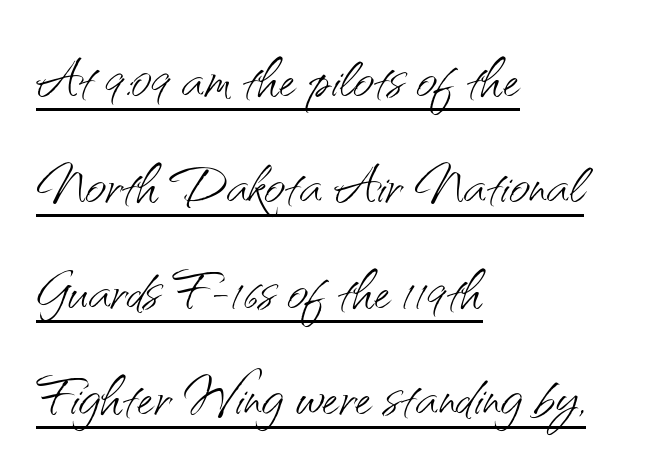
{"serif": "no", "bold": "no", "weight": "light", "width": "normal", "stroke_contrast": "medium", "x_height": "small", "monospaced": "no", "underline": "yes", "align": "left", "line_spacing": "normal", "line_spacing_ratio": 1.45, "letter_spacing": "normal", "letter_spacing_em": 0.0, "glyph_px": 73}
